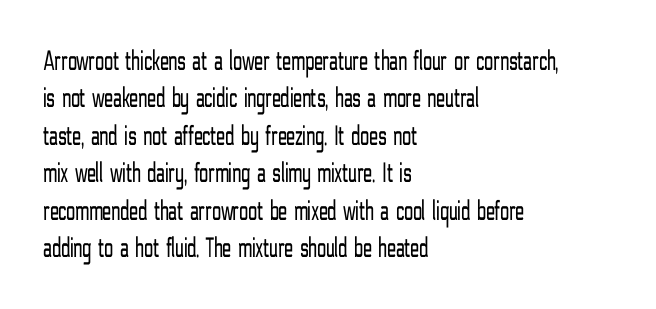
{"serif": "no", "italic": "no", "bold": "no", "weight": "light", "width": "condensed", "stroke_contrast": "low", "x_height": "medium", "monospaced": "no", "underline": "no", "align": "left", "line_spacing": "normal", "line_spacing_ratio": 1.29, "letter_spacing": "normal", "letter_spacing_em": 0.0, "glyph_px": 29}
